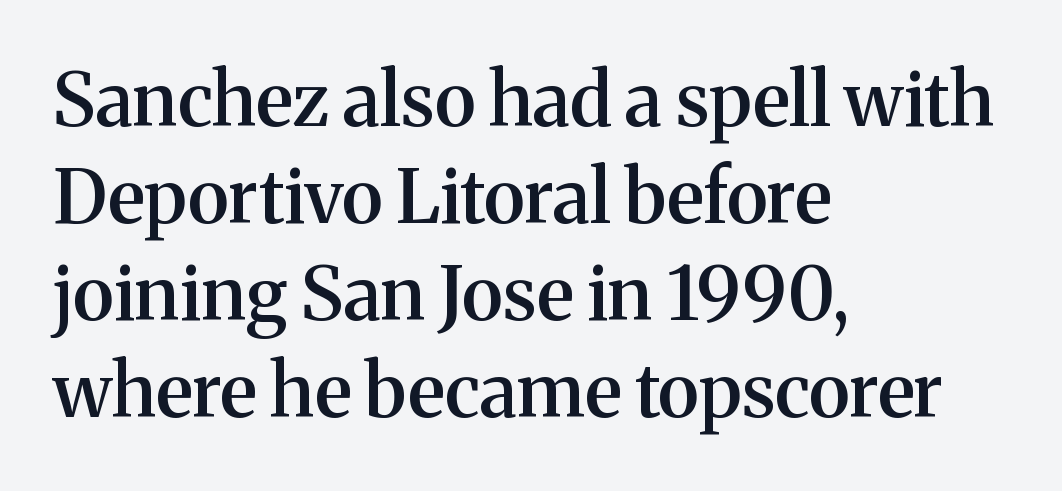
Q: Is the text bold? A: Semi-bold.
Q: Is the text italic (slanted)? A: No, it is upright.
Q: Is the typeface a serif or a sans-serif typeface? A: Serif.
Q: Is the text underlined? A: No.
Q: How is the paragraph aligned? A: Left-aligned.
Q: Is the spacing between letters normal or unusually wide? A: Normal.
Q: Is the spacing between lines tight, normal or loose? A: Normal.
Q: Width (condensed, normal, or wide)? A: Normal.
Q: Stroke contrast? A: Medium.
Q: x-height? A: Medium.
Q: Monospaced? A: No.
